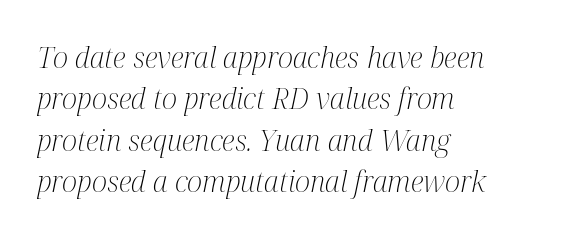
The string is rendered with underlining switched off. Glyph-to-glyph distance matches everyday printed text. Font category for this specimen: serif. Whoever set this chose a conventional vertical rhythm. Stems and bowls with no extra thickness — not bold.
